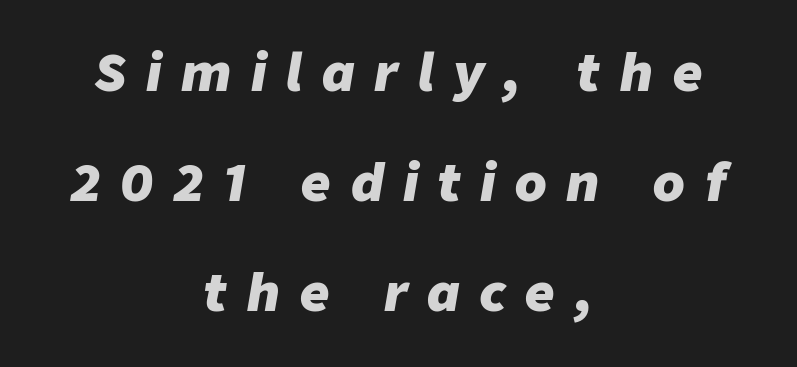
Q: Is the text bold? A: Yes.
Q: Is the text italic (slanted)? A: Yes, it leans right by about 9 degrees.
Q: Is the text underlined? A: No.
Q: How is the paragraph aligned? A: Centered.
Q: Is the spacing between letters normal or unusually wide? A: Unusually wide.
Q: Is the spacing between lines tight, normal or loose? A: Loose.
Q: Width (condensed, normal, or wide)? A: Normal.
Q: Stroke contrast? A: Low.
Q: x-height? A: Medium.
Q: Monospaced? A: No.
